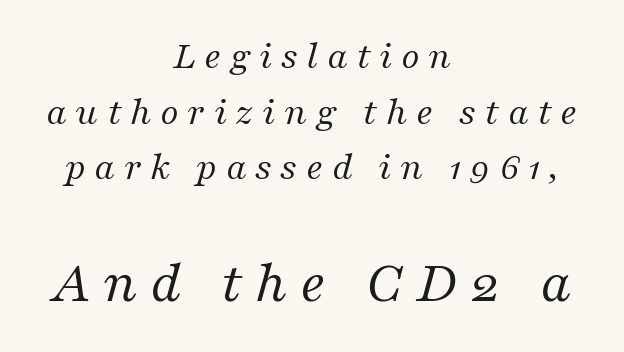
{"serif": "yes", "italic": "yes", "lean": "right", "slant_degrees": 16, "bold": "no", "weight": "regular", "width": "normal", "stroke_contrast": "medium", "x_height": "medium", "monospaced": "no", "underline": "no", "align": "center", "line_spacing": "normal", "line_spacing_ratio": 1.39, "letter_spacing": "wide", "letter_spacing_em": 0.21, "larger_block": "second", "size_ratio": 1.5, "glyph_px": 60}
